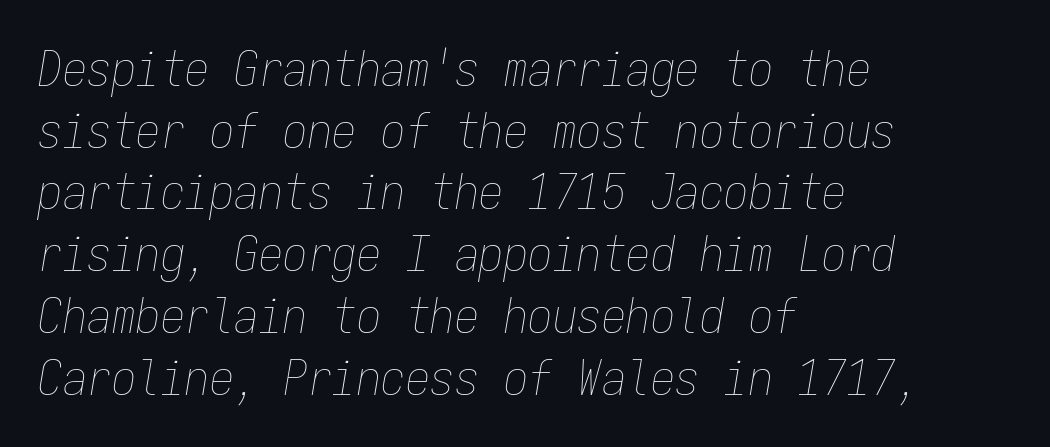
Q: Is the text bold? A: No.
Q: Is the text italic (slanted)? A: Yes, it leans right by about 9 degrees.
Q: Is the text underlined? A: No.
Q: How is the paragraph aligned? A: Left-aligned.
Q: Is the spacing between letters normal or unusually wide? A: Normal.
Q: Is the spacing between lines tight, normal or loose? A: Normal.
Q: Width (condensed, normal, or wide)? A: Condensed.
Q: Stroke contrast? A: Low.
Q: x-height? A: Medium.
Q: Monospaced? A: Yes.
